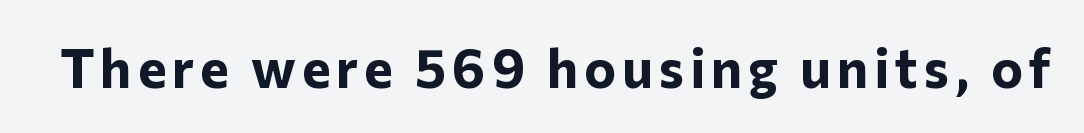
Note: no serifs on the glyphs. Has an underline been added? It has not. Unlike italic type, these characters show no tilt at all. Spacing verdict: proportional, widths tailored to each character.
